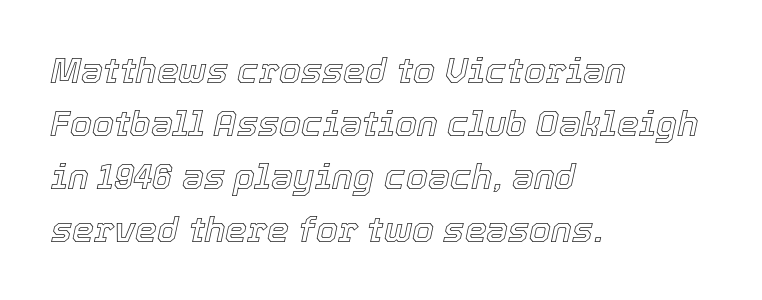
The image shows 35 px text type, italic (leaning right); set left-aligned, normal line spacing (1.51x), normal letter spacing, not underlined; a medium x-height.
